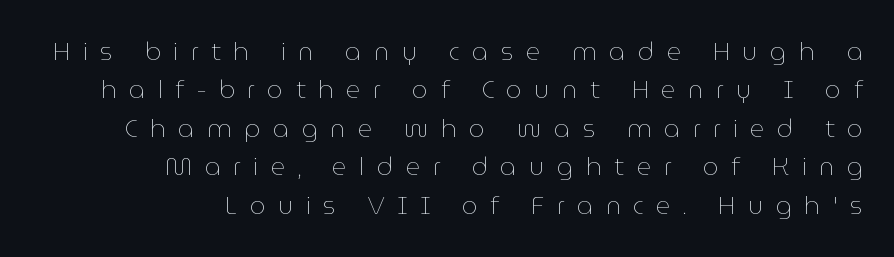
Q: Is the text bold? A: No.
Q: Is the text italic (slanted)? A: No, it is upright.
Q: Is the text underlined? A: No.
Q: How is the paragraph aligned? A: Right-aligned.
Q: Is the spacing between letters normal or unusually wide? A: Unusually wide.
Q: Is the spacing between lines tight, normal or loose? A: Normal.
